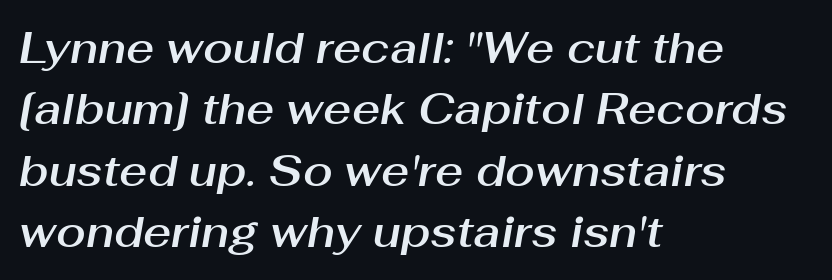
Characters follow at the spacing the type designer built in. In terms of leading, this rendering sits right in the middle. Every character sits at an angle, as italics do. Looks like regular typesetting: each glyph gets only the width it needs. Plain, unruled lines of type. Notice how the passage keeps a crisp vertical edge on the left only.
